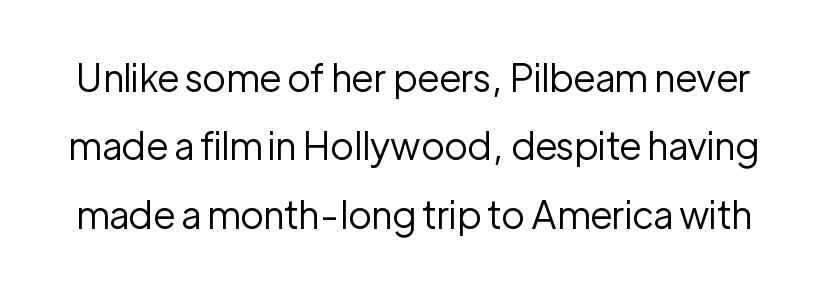
Rule under the text: the space is simply empty. No extra tracking has been applied to these lines. No chunkiness to these letters — they're not bold. You can tell it's not italic because the verticals are truly vertical. The letters carry no serifs — their stems end cleanly without finishing strokes. A typesetter would call this proportional, since set widths differ per character.
